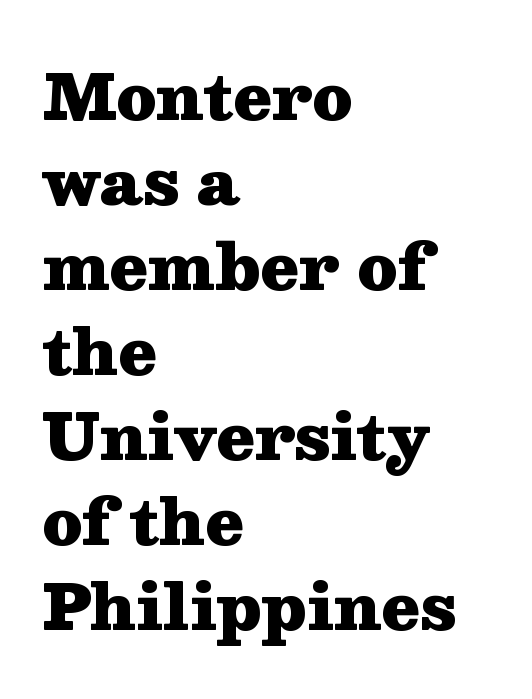
The passage shown is typed in a proportional face where columns would drift. Visually the block forms a straight wall on the left and a jagged coastline on the right. Honestly, the row spacing looks completely unremarkable. This rendering leaves character spacing at its baseline value.
